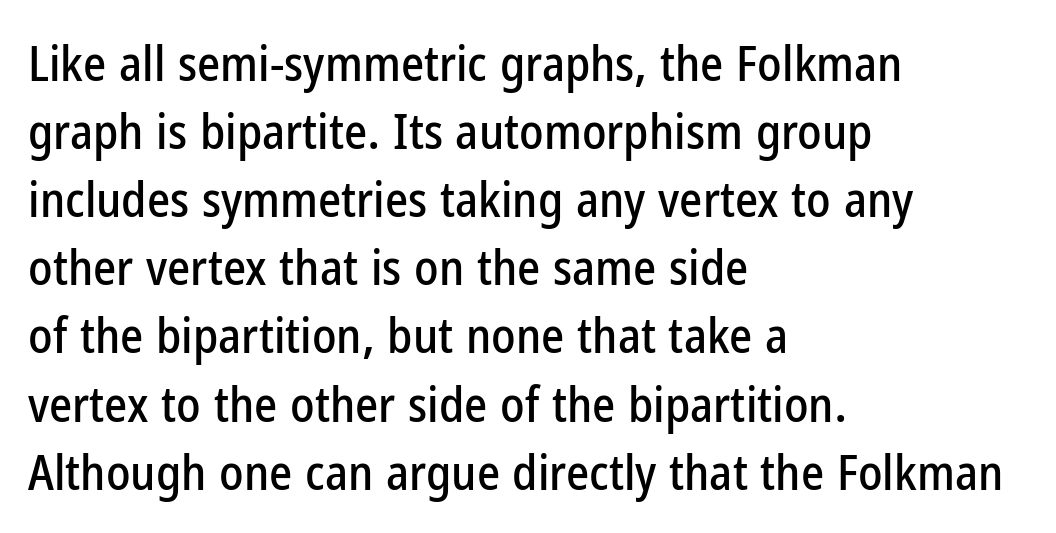
A clean baseline with only descenders dipping below it. The letters stand upright; this is a roman face. The letters advance in unequal steps, a hallmark of proportional type. Where is the straight margin? On the left. Nope, no serifs anywhere on these letters.
